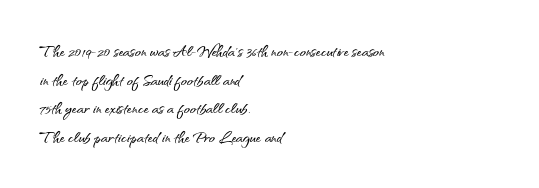
The glyphs are unaccompanied by any horizontal stroke below them. Normally led — the rows are evenly, conventionally spaced. If you drew a ruler down the left edge, every line would touch it. The type is set solid horizontally, with unmodified tracking.
